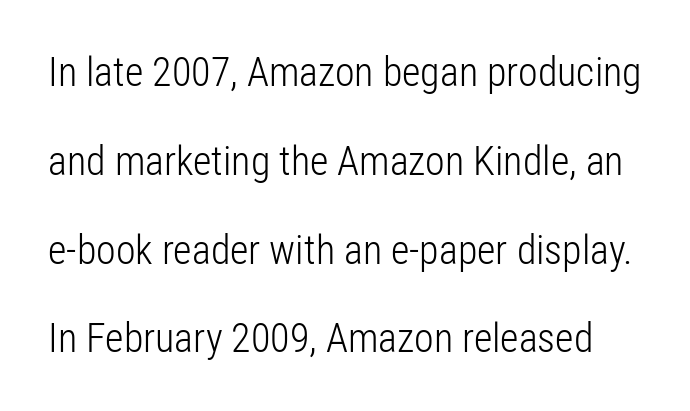
The image shows 40 px light, condensed sans-serif type, upright; set loose line spacing (2.22x), normal letter spacing, not underlined; low stroke contrast and a medium x-height.
